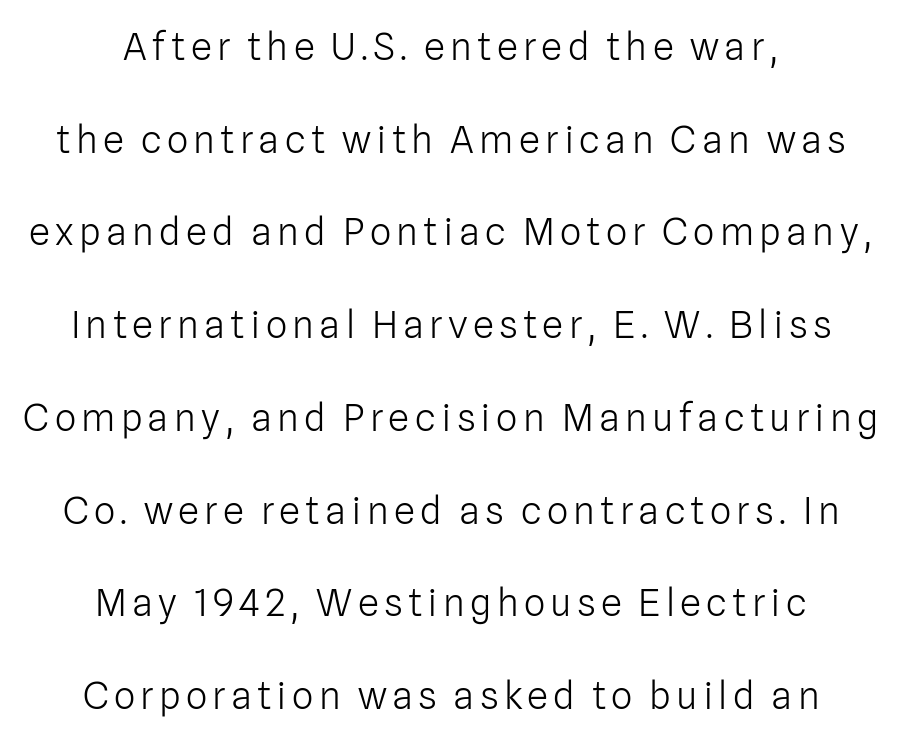
The cut favours lightness, reaching ordinary text weight at its darkest. You can tell it's not italic because the verticals are truly vertical. Nothing sits at the stroke ends, so this counts as sans-serif. If you folded the block vertically in half, each line would mirror itself in length. Varying glyph widths throughout — classic text-font behaviour. Vertical spacing — loose.
